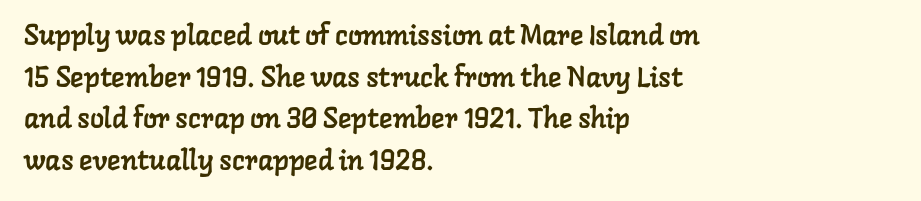
The image shows 28 px serif type; set left-aligned, normal line spacing (1.49x), normal letter spacing, not underlined; low stroke contrast and a medium x-height.
